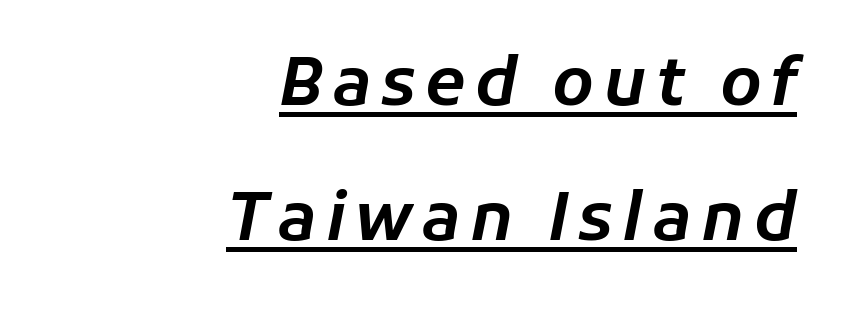
Q: Is the text italic (slanted)? A: Yes, it leans right by about 11 degrees.
Q: Is the text underlined? A: Yes.
Q: How is the paragraph aligned? A: Right-aligned.
Q: Is the spacing between lines tight, normal or loose? A: Loose.
Q: Width (condensed, normal, or wide)? A: Normal.
Q: Stroke contrast? A: Low.
Q: x-height? A: Medium.
Q: Monospaced? A: No.
